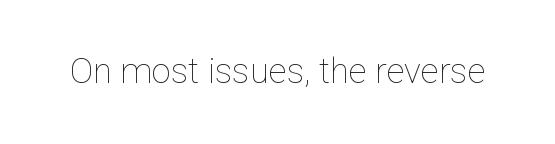
Q: Is the text bold? A: No.
Q: Is the text italic (slanted)? A: No, it is upright.
Q: Is the text underlined? A: No.
Q: Is the spacing between letters normal or unusually wide? A: Normal.
Q: Width (condensed, normal, or wide)? A: Normal.
Q: Stroke contrast? A: Low.
Q: x-height? A: Medium.
Q: Monospaced? A: No.
